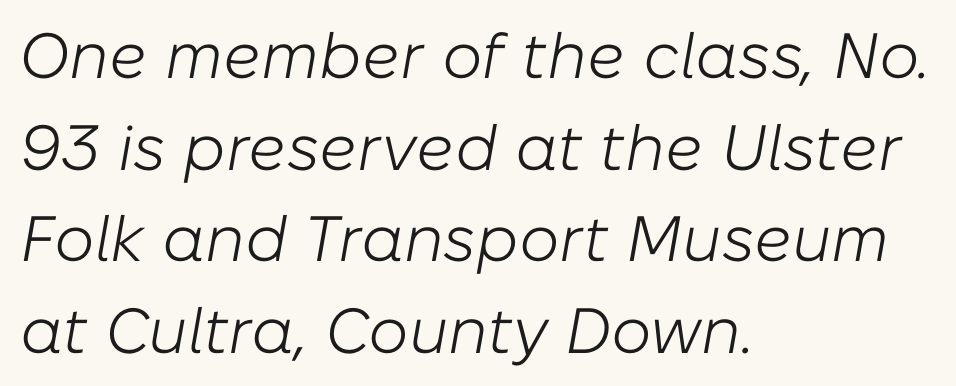
{"italic": "yes", "lean": "right", "slant_degrees": 10, "bold": "no", "weight": "light", "width": "normal", "stroke_contrast": "low", "x_height": "medium", "monospaced": "no", "underline": "no", "align": "left", "line_spacing": "normal", "line_spacing_ratio": 1.43, "letter_spacing": "normal", "letter_spacing_em": 0.0, "glyph_px": 64}
